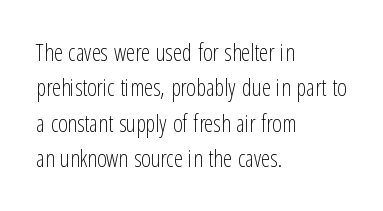
The image shows 23 px text type, upright; set left-aligned, normal line spacing (1.54x), normal letter spacing, not underlined.
